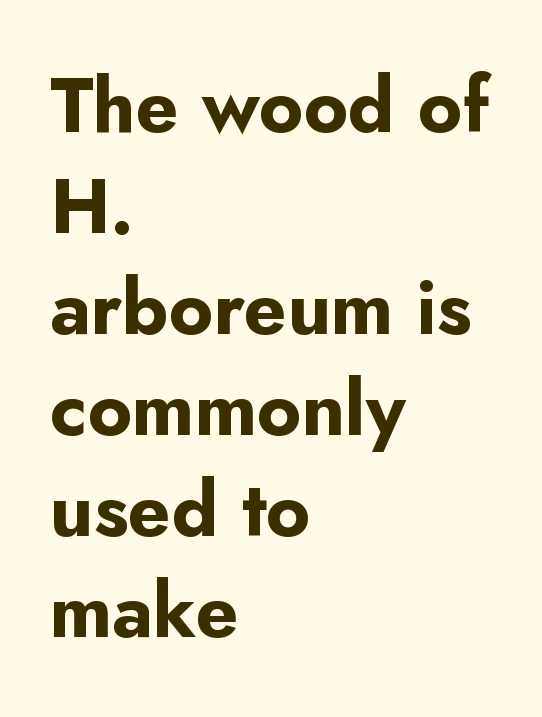
You could not count columns in this text — the font is proportionally spaced. Letter spacing: default. The designer left line spacing at the default. Posture: straight, roman, zero tilt.
